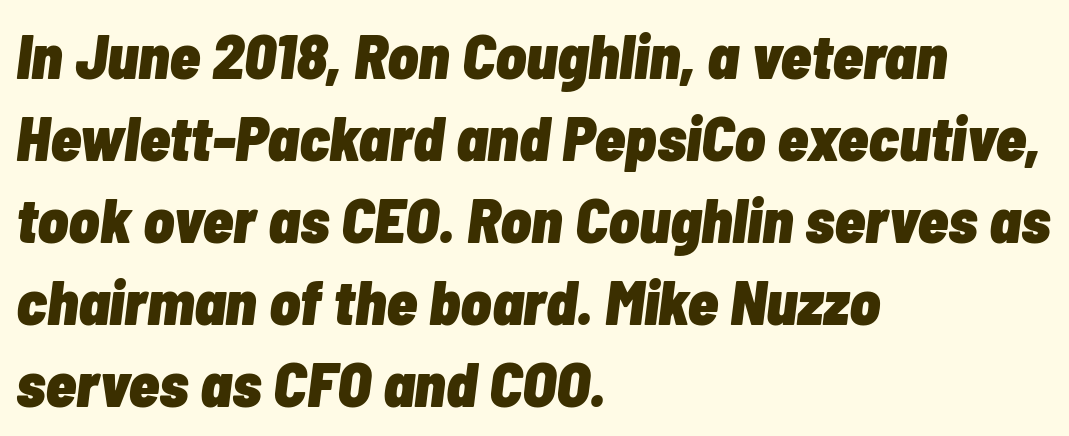
Q: Is the text bold? A: Yes.
Q: Is the text italic (slanted)? A: Yes, it leans right by about 7 degrees.
Q: Is the text underlined? A: No.
Q: How is the paragraph aligned? A: Left-aligned.
Q: Is the spacing between letters normal or unusually wide? A: Normal.
Q: Is the spacing between lines tight, normal or loose? A: Normal.
Q: Width (condensed, normal, or wide)? A: Condensed.
Q: Stroke contrast? A: Low.
Q: x-height? A: Medium.
Q: Monospaced? A: No.
